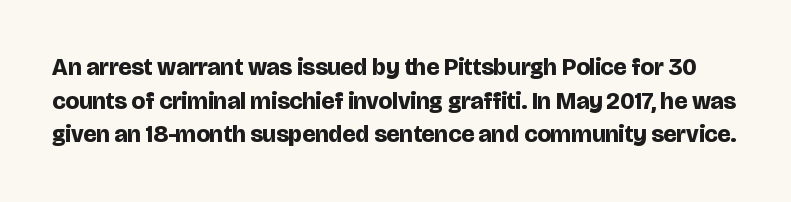
{"italic": "no", "bold": "yes", "underline": "no", "line_spacing": "normal", "line_spacing_ratio": 1.4, "letter_spacing": "normal", "letter_spacing_em": 0.0, "glyph_px": 24}
